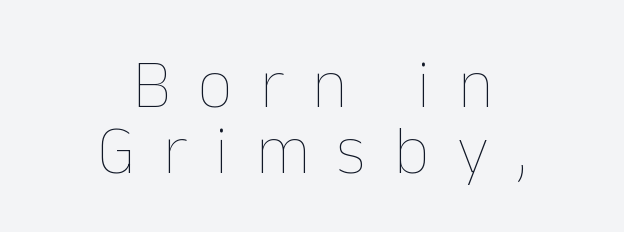
The image shows 68 px thin type, upright; set centered, tight line spacing (0.97x), unusually wide letter spacing (+0.41 em), not underlined; low stroke contrast and a medium x-height.
